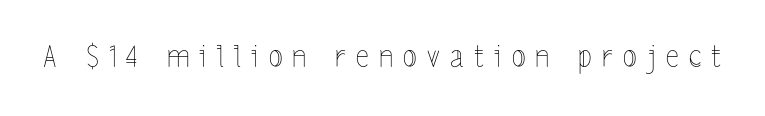
The image shows 29 px thin, condensed type, upright; set unusually wide letter spacing (+0.35 em), not underlined; a medium x-height.
